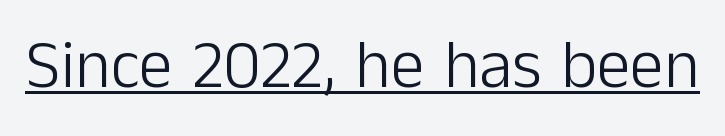
{"serif": "no", "italic": "no", "bold": "no", "weight": "light", "width": "normal", "stroke_contrast": "low", "x_height": "medium", "monospaced": "no", "underline": "yes", "letter_spacing": "normal", "letter_spacing_em": 0.0, "glyph_px": 68}
